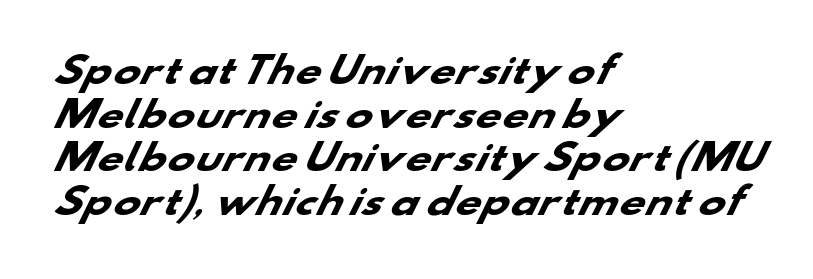
{"serif": "no", "bold": "yes", "weight": "heavy", "width": "wide", "stroke_contrast": "low", "x_height": "small", "monospaced": "no", "underline": "no", "align": "left", "line_spacing_ratio": 1.21, "letter_spacing": "normal", "letter_spacing_em": 0.0, "glyph_px": 36}
